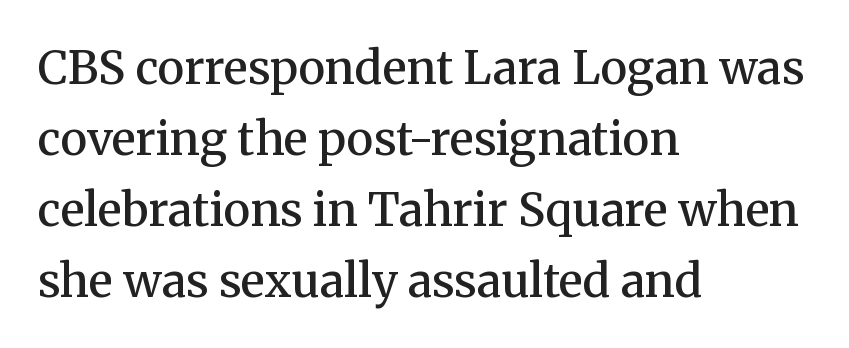
Yep, those are serifs on the letters. Glance below the letters and you will spot only blank space. The text block is weighted toward the left margin, trailing off unevenly rightward. Caption: semibold face, moderately heavy strokes. In terms of leading, this rendering sits right in the middle. Standard letterfit; no display-style spreading of the glyphs.
